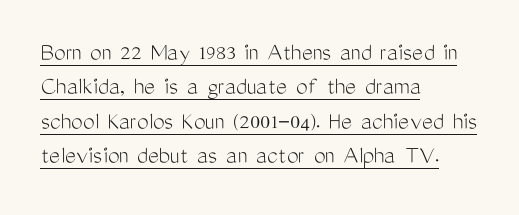
Q: Is the text bold? A: No.
Q: Is the text italic (slanted)? A: No, it is upright.
Q: Is the text underlined? A: Yes.
Q: How is the paragraph aligned? A: Left-aligned.
Q: Is the spacing between letters normal or unusually wide? A: Normal.
Q: Is the spacing between lines tight, normal or loose? A: Normal.
